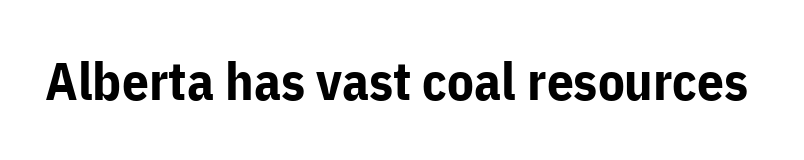
Q: Is the text bold? A: Yes.
Q: Is the text italic (slanted)? A: No, it is upright.
Q: Is the typeface a serif or a sans-serif typeface? A: Sans-serif.
Q: Is the text underlined? A: No.
Q: Is the spacing between letters normal or unusually wide? A: Normal.
Q: Width (condensed, normal, or wide)? A: Normal.
Q: Stroke contrast? A: Low.
Q: x-height? A: Medium.
Q: Monospaced? A: No.
